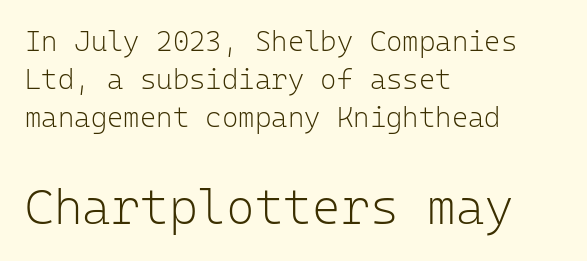
The image shows 49 px light sans-serif type, upright, monospaced; set left-aligned, normal line spacing (1.35x), normal letter spacing, not underlined; the second (bottom) block is 1.75x larger; low stroke contrast and a medium x-height.
